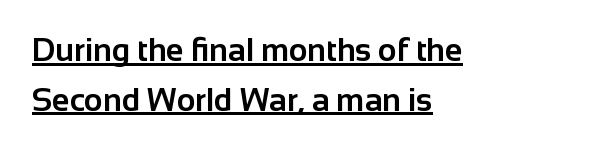
This sample carries an underscore along the baseline area. Nothing unusual about the tracking: characters are spaced as the font intends. Which margin do the lines hug? The left one — the right edge is uneven. The specimen reads as upright at a glance. Typesetter's note: full bold, strokes at maximum text heaviness. Looks like regular typesetting: each glyph gets only the width it needs.
